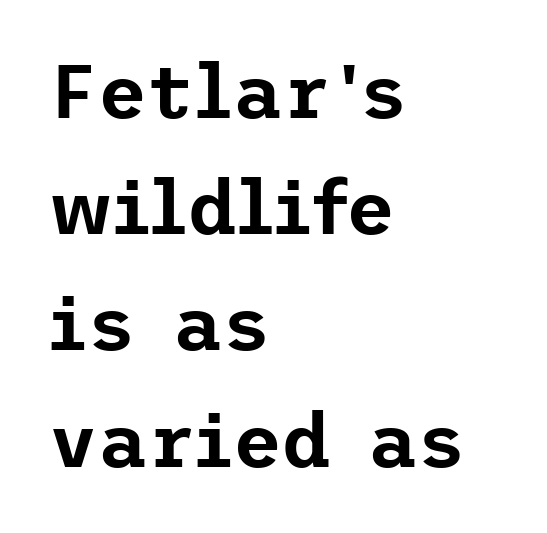
The image shows 75 px sans-serif type, upright; set left-aligned, normal line spacing (1.55x), normal letter spacing, not underlined; low stroke contrast and a medium x-height.
